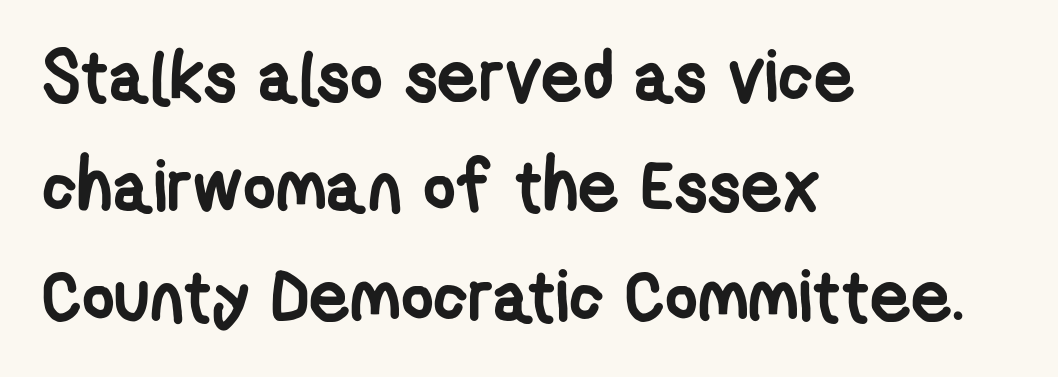
{"serif": "no", "bold": "yes", "weight": "semibold", "width": "condensed", "stroke_contrast": "low", "x_height": "medium", "monospaced": "no", "underline": "no", "align": "left", "line_spacing": "normal", "line_spacing_ratio": 1.55, "letter_spacing": "normal", "letter_spacing_em": 0.0, "glyph_px": 71}
